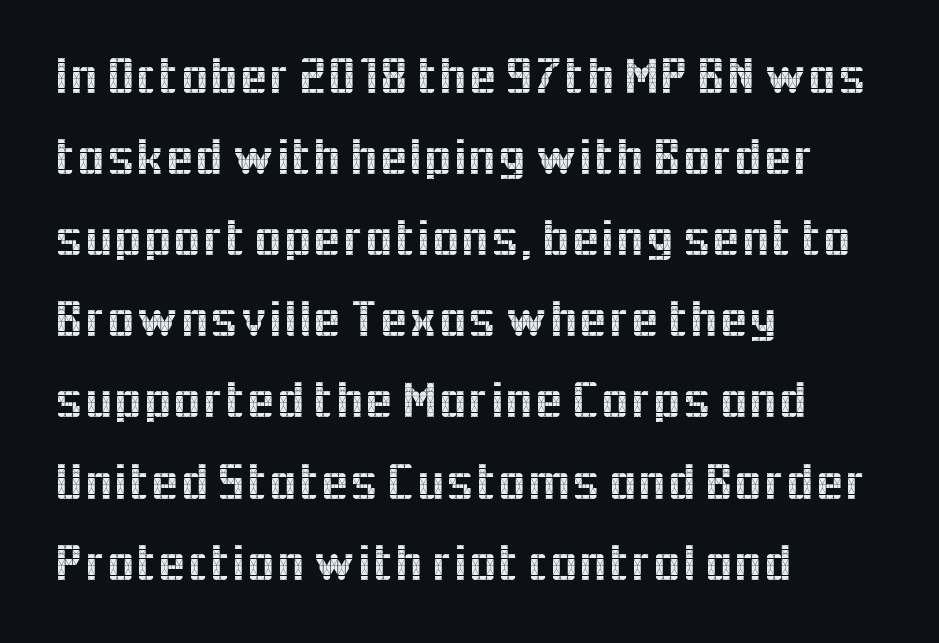
Baseline-to-baseline distance is the conventional proportion of letter height. Where is the straight margin? On the left. The letters stand straight up with perfectly vertical stems. The font family rendered here belongs to the sans-serif group. Quick note: underline off. Varying glyph widths throughout — classic text-font behaviour.
